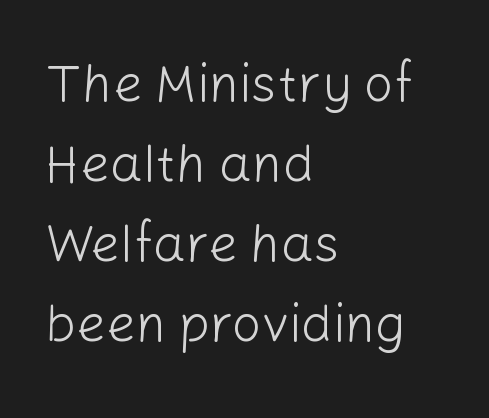
The image shows 52 px light sans-serif type, upright; set left-aligned, normal line spacing (1.54x), normal letter spacing, not underlined; low stroke contrast and a medium x-height.
